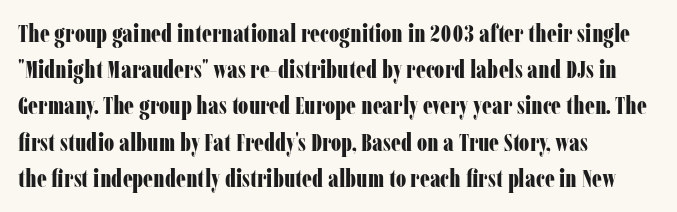
The image shows 25 px bold type, upright; set left-aligned, normal line spacing (1.45x), normal letter spacing, not underlined.
